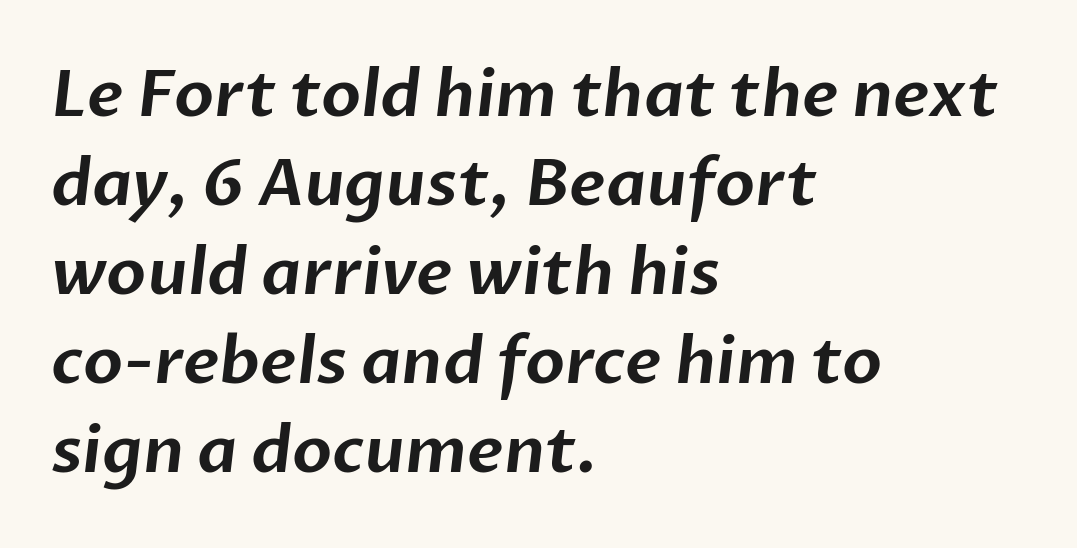
{"serif": "no", "width": "normal", "stroke_contrast": "low", "x_height": "medium", "monospaced": "no", "underline": "no", "align": "left", "line_spacing": "normal", "line_spacing_ratio": 1.37, "letter_spacing": "normal", "letter_spacing_em": 0.0, "glyph_px": 65}
